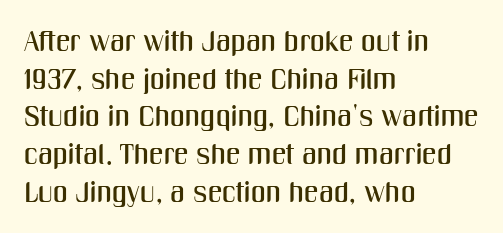
{"serif": "no", "italic": "no", "width": "condensed", "stroke_contrast": "medium", "x_height": "medium", "monospaced": "no", "underline": "no", "align": "left", "line_spacing": "normal", "line_spacing_ratio": 1.3, "letter_spacing": "normal", "letter_spacing_em": 0.0, "glyph_px": 29}
